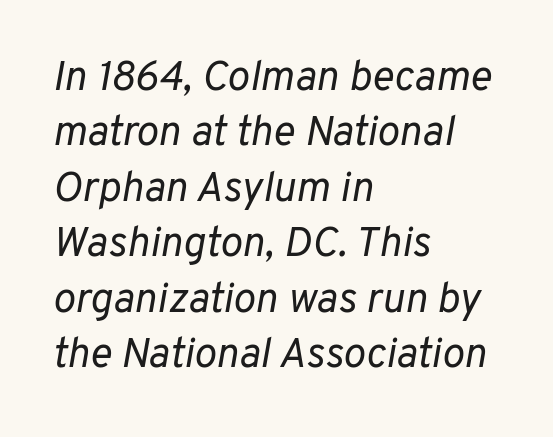
The image shows 42 px regular-weight type, italic (leaning right); set left-aligned, normal line spacing (1.32x), normal letter spacing, not underlined; low stroke contrast and a medium x-height.
